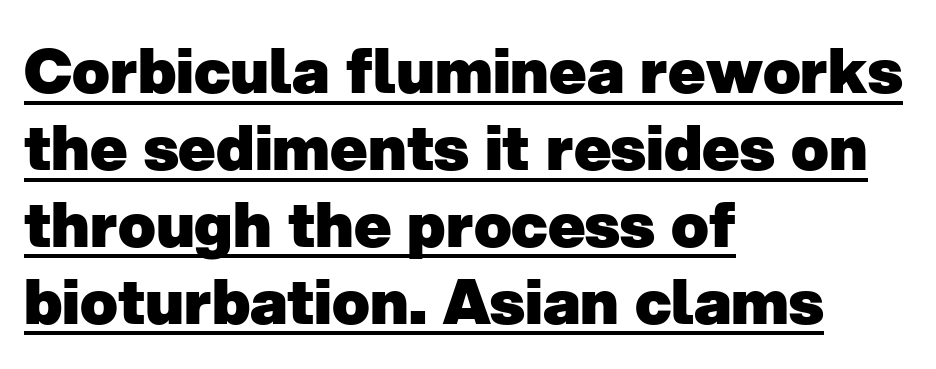
Q: Is the text bold? A: Yes.
Q: Is the typeface a serif or a sans-serif typeface? A: Sans-serif.
Q: Is the text underlined? A: Yes.
Q: How is the paragraph aligned? A: Left-aligned.
Q: Is the spacing between letters normal or unusually wide? A: Normal.
Q: Width (condensed, normal, or wide)? A: Normal.
Q: Stroke contrast? A: Low.
Q: x-height? A: Medium.
Q: Monospaced? A: No.
